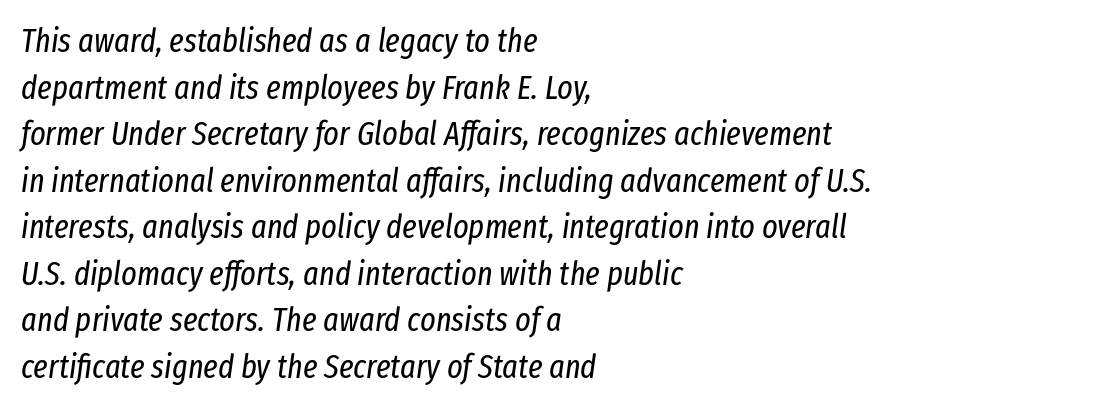
The image shows 33 px regular-weight, condensed type, italic (leaning right); set left-aligned, normal line spacing (1.41x), normal letter spacing, not underlined; low stroke contrast and a medium x-height.
